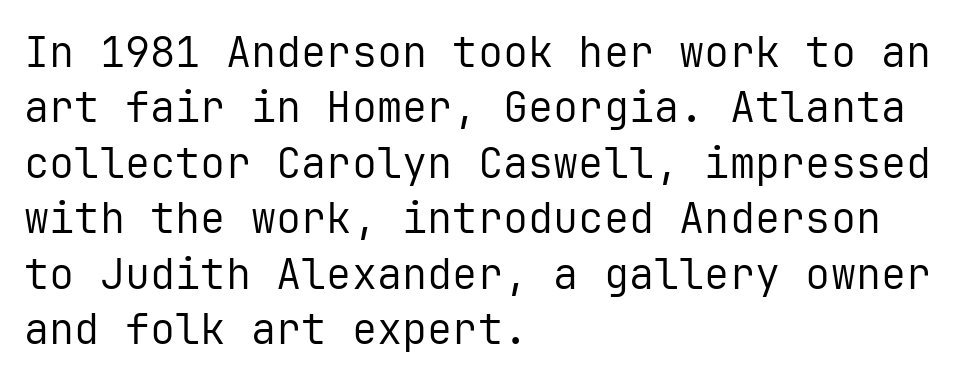
{"serif": "no", "italic": "no", "bold": "no", "weight": "regular", "width": "normal", "stroke_contrast": "low", "x_height": "medium", "monospaced": "yes", "underline": "no", "align": "left", "line_spacing": "normal", "line_spacing_ratio": 1.32, "letter_spacing": "normal", "letter_spacing_em": 0.0, "glyph_px": 42}
